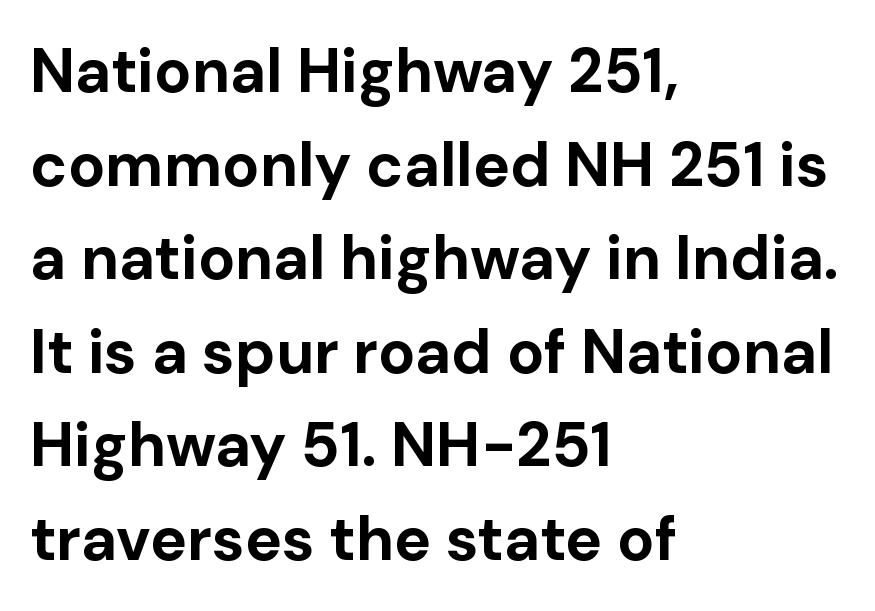
The image shows 62 px bold sans-serif type, upright; set left-aligned, normal line spacing (1.51x), normal letter spacing, not underlined; low stroke contrast and a medium x-height.
